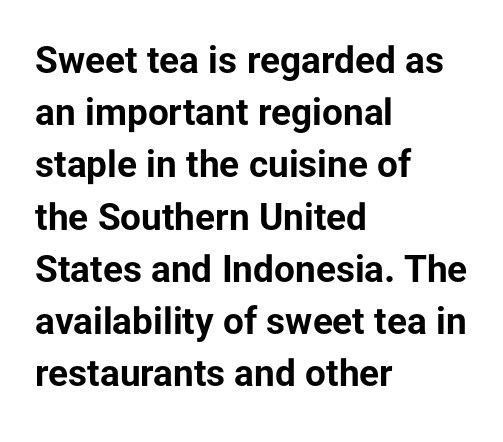
The font is running at its bold setting. The type is set solid horizontally, with unmodified tracking. It's the straight-up-and-down kind of type. Normally led — the rows are evenly, conventionally spaced. Type without underlining.
